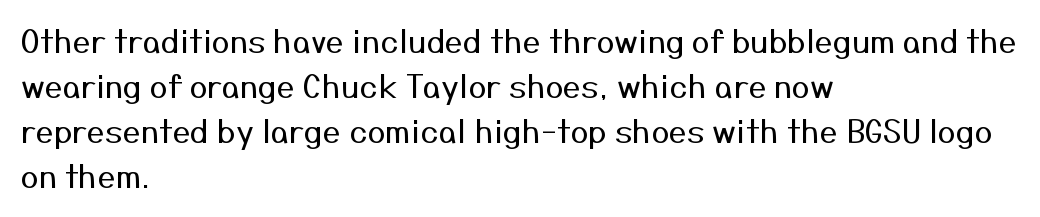
{"serif": "no", "italic": "no", "bold": "no", "weight": "regular", "width": "normal", "stroke_contrast": "medium", "x_height": "medium", "monospaced": "no", "underline": "no", "align": "left", "line_spacing": "normal", "line_spacing_ratio": 1.41, "letter_spacing": "normal", "letter_spacing_em": 0.0, "glyph_px": 32}
